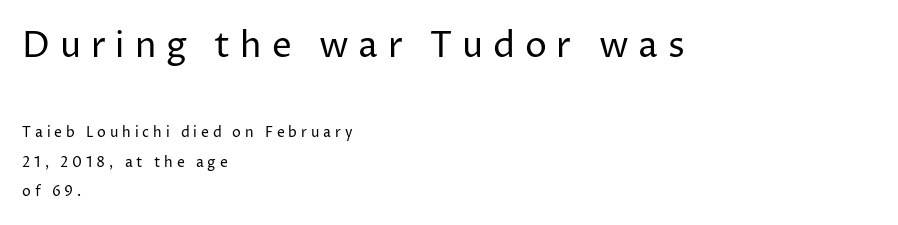
Q: Is the text bold? A: No.
Q: Is the text italic (slanted)? A: No, it is upright.
Q: Is the typeface a serif or a sans-serif typeface? A: Sans-serif.
Q: Is the text underlined? A: No.
Q: How is the paragraph aligned? A: Left-aligned.
Q: Is the spacing between letters normal or unusually wide? A: Unusually wide.
Q: Is the spacing between lines tight, normal or loose? A: Loose.
Q: Which block of text is set in a larger size, the first (top) or the second (bottom)? A: The first (top) one.
Q: Width (condensed, normal, or wide)? A: Normal.
Q: Stroke contrast? A: Low.
Q: x-height? A: Medium.
Q: Monospaced? A: No.
